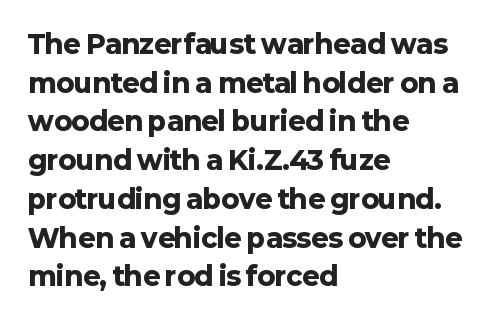
{"italic": "no", "bold": "yes", "underline": "no", "align": "left", "line_spacing": "normal", "line_spacing_ratio": 1.49, "letter_spacing": "normal", "letter_spacing_em": 0.0, "glyph_px": 26}
